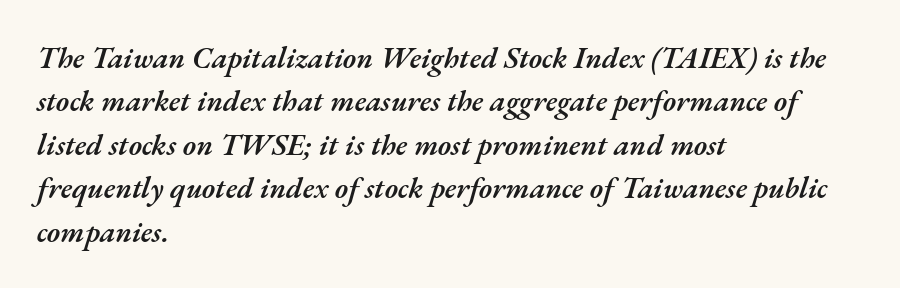
Q: Is the text bold? A: Semi-bold.
Q: Is the text italic (slanted)? A: Yes, it leans right by about 17 degrees.
Q: Is the text underlined? A: No.
Q: How is the paragraph aligned? A: Left-aligned.
Q: Is the spacing between letters normal or unusually wide? A: Normal.
Q: Is the spacing between lines tight, normal or loose? A: Normal.
Q: Width (condensed, normal, or wide)? A: Normal.
Q: Stroke contrast? A: Medium.
Q: x-height? A: Small.
Q: Monospaced? A: No.
